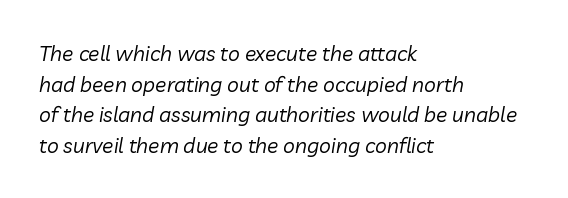
Q: Is the text bold? A: No.
Q: Is the text italic (slanted)? A: Yes, it leans right by about 10 degrees.
Q: Is the text underlined? A: No.
Q: How is the paragraph aligned? A: Left-aligned.
Q: Is the spacing between letters normal or unusually wide? A: Normal.
Q: Is the spacing between lines tight, normal or loose? A: Normal.
